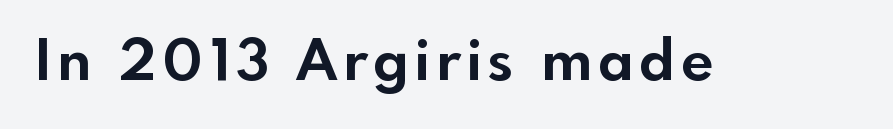
Q: Is the text bold? A: Yes.
Q: Is the text italic (slanted)? A: No, it is upright.
Q: Is the typeface a serif or a sans-serif typeface? A: Sans-serif.
Q: Is the text underlined? A: No.
Q: Width (condensed, normal, or wide)? A: Normal.
Q: x-height? A: Small.
Q: Monospaced? A: No.
